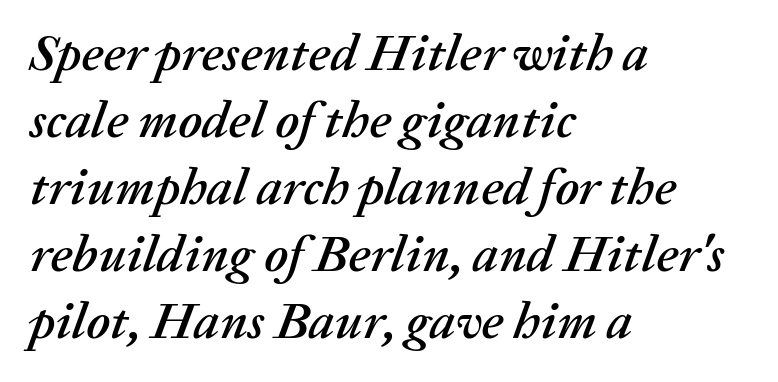
{"italic": "yes", "lean": "right", "slant_degrees": 20, "width": "normal", "stroke_contrast": "medium", "x_height": "medium", "monospaced": "no", "underline": "no", "align": "left", "line_spacing": "normal", "line_spacing_ratio": 1.29, "letter_spacing": "normal", "letter_spacing_em": 0.0, "glyph_px": 52}
